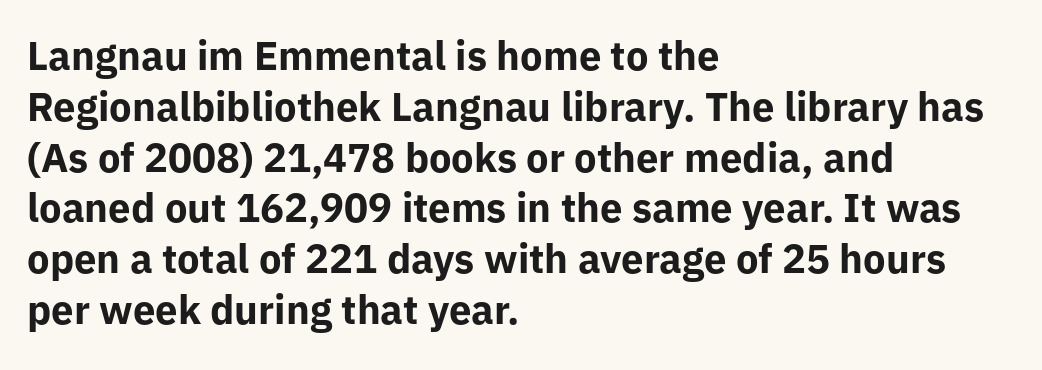
The image shows 40 px bold sans-serif type, upright; set left-aligned, normal line spacing (1.27x), normal letter spacing, not underlined; low stroke contrast and a medium x-height.
